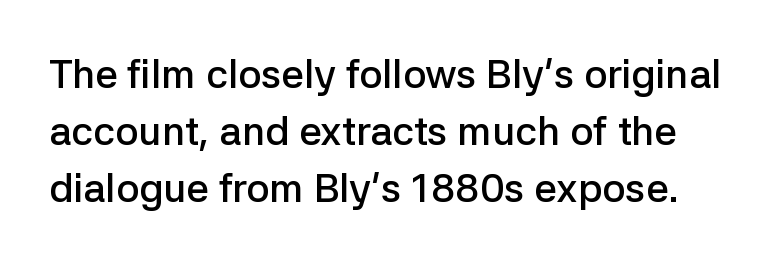
Bare-footed words on every line. If you measured baseline to baseline, you'd find a middling distance. The horizontal fit of the characters is conventional and even. Stroke thickness is moderately raised; the sample reads as semibold. The passage shown is typed in a proportional face where columns would drift.
